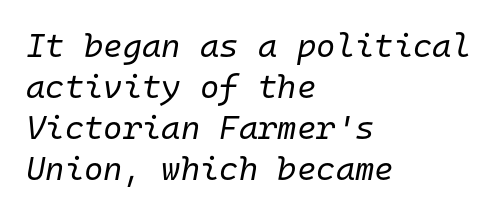
Q: Is the text bold? A: No.
Q: Is the text italic (slanted)? A: Yes, it leans right by about 10 degrees.
Q: Is the text underlined? A: No.
Q: How is the paragraph aligned? A: Left-aligned.
Q: Is the spacing between letters normal or unusually wide? A: Normal.
Q: Width (condensed, normal, or wide)? A: Normal.
Q: Stroke contrast? A: Low.
Q: x-height? A: Medium.
Q: Monospaced? A: Yes.
